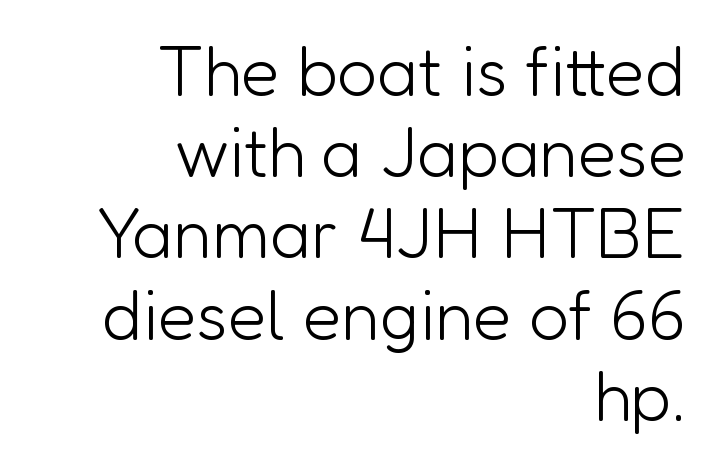
{"serif": "no", "italic": "no", "bold": "no", "weight": "light", "width": "normal", "stroke_contrast": "low", "x_height": "medium", "monospaced": "no", "underline": "no", "align": "right", "line_spacing_ratio": 1.16, "letter_spacing": "normal", "letter_spacing_em": 0.0, "glyph_px": 70}
